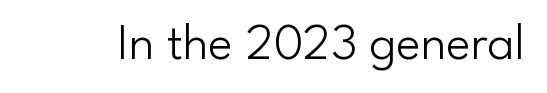
The image shows 52 px light sans-serif type, upright; set normal letter spacing, not underlined; low stroke contrast and a small x-height.
